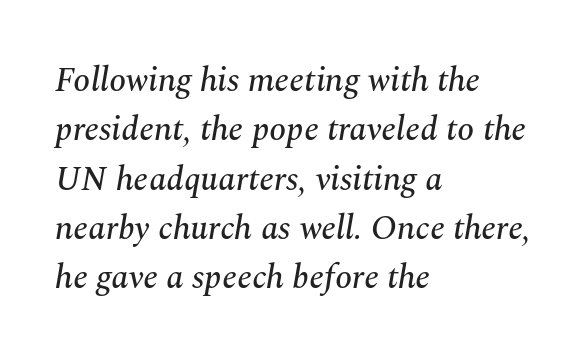
Compared with a centered layout, this one pins lines to the left instead. Regular leading. Words appear dense and cohesive because spacing is normal. The foot of each line stays bare and open. The specimen reads as italic at a glance. Letterform terminals end in serifs throughout the passage.
